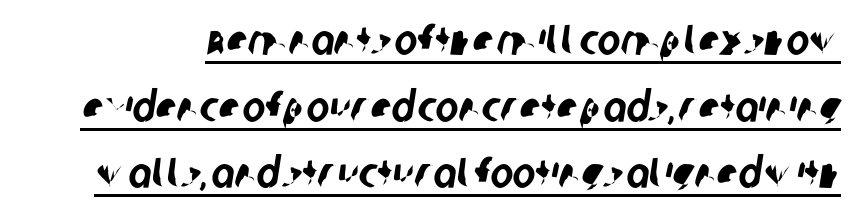
Vertically, the passage feels balanced, rows spaced as you'd expect. In terms of letterspacing, this is plain default setting. The rendering uses natural spacing where letterforms have individual widths. Serifs: no, the terminals of the letterforms are clean. The rendered words wear a rule along their underside.
